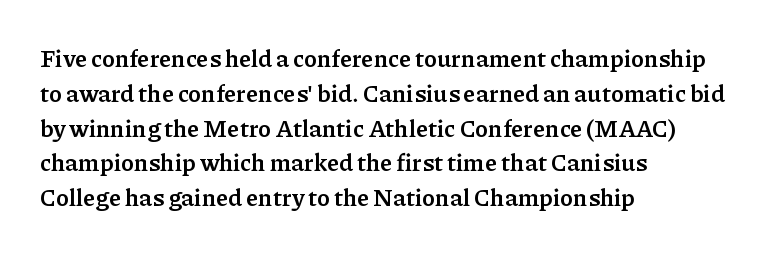
Nope, not italic — everything's standing straight. The passage shown has conventional tracking throughout. Bold? Absolutely — the strokes are thick and heavy. If you drew a ruler down the left edge, every line would touch it. The gap between lines stays unmarked. Horizontal bands of white between lines are of average thickness.
